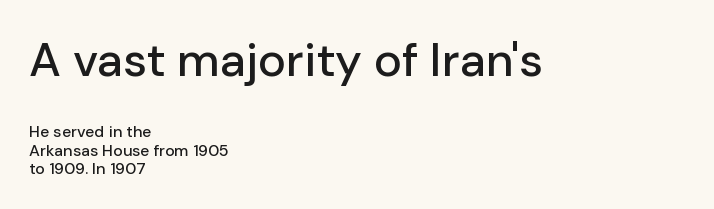
Q: Is the text italic (slanted)? A: No, it is upright.
Q: Is the typeface a serif or a sans-serif typeface? A: Sans-serif.
Q: Is the text underlined? A: No.
Q: How is the paragraph aligned? A: Left-aligned.
Q: Is the spacing between letters normal or unusually wide? A: Normal.
Q: Which block of text is set in a larger size, the first (top) or the second (bottom)? A: The first (top) one.
Q: Width (condensed, normal, or wide)? A: Normal.
Q: Stroke contrast? A: Low.
Q: x-height? A: Medium.
Q: Monospaced? A: No.
